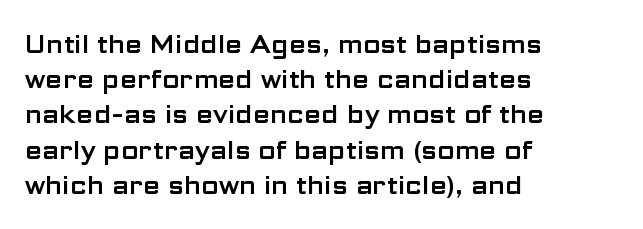
Posture: straight, roman, zero tilt. This rendering uses left alignment, leaving the right contour irregular. This sample keeps an unexceptional amount of space between lines. Bare-footed words on every line.
